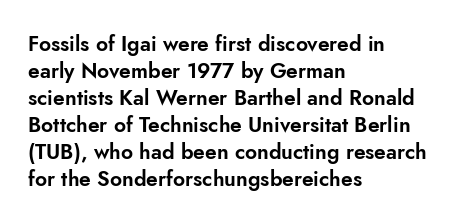
{"italic": "no", "underline": "no", "align": "left", "line_spacing": "normal", "line_spacing_ratio": 1.29, "letter_spacing": "normal", "letter_spacing_em": 0.0, "glyph_px": 21}
